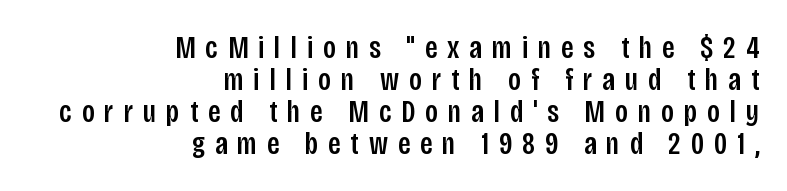
Q: Is the text italic (slanted)? A: No, it is upright.
Q: Is the typeface a serif or a sans-serif typeface? A: Sans-serif.
Q: Is the text underlined? A: No.
Q: How is the paragraph aligned? A: Right-aligned.
Q: Is the spacing between letters normal or unusually wide? A: Unusually wide.
Q: Is the spacing between lines tight, normal or loose? A: Tight.
Q: Width (condensed, normal, or wide)? A: Condensed.
Q: Stroke contrast? A: Low.
Q: x-height? A: Large.
Q: Monospaced? A: No.
